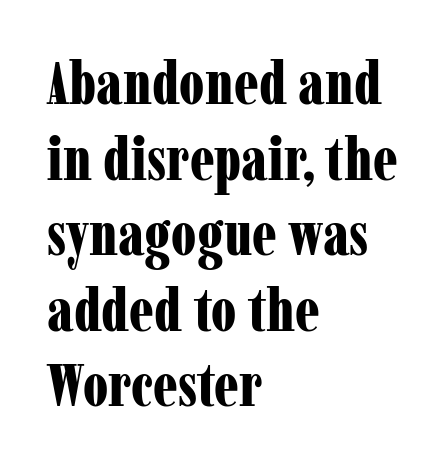
Q: Is the text bold? A: Yes.
Q: Is the text italic (slanted)? A: No, it is upright.
Q: Is the typeface a serif or a sans-serif typeface? A: Serif.
Q: Is the text underlined? A: No.
Q: How is the paragraph aligned? A: Left-aligned.
Q: Is the spacing between letters normal or unusually wide? A: Normal.
Q: Is the spacing between lines tight, normal or loose? A: Normal.
Q: Width (condensed, normal, or wide)? A: Condensed.
Q: Stroke contrast? A: Low.
Q: x-height? A: Medium.
Q: Monospaced? A: No.
